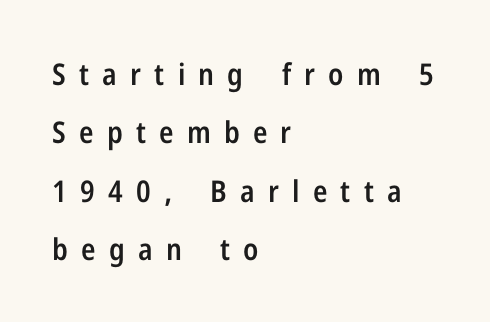
Does the copy run flush right? No — it runs flush left. Each glyph is drawn with semibold strokes, heavier than normal yet not fully bold. You can tell it's not italic because the verticals are truly vertical. These lines are rendered in a variable-pitch font.
